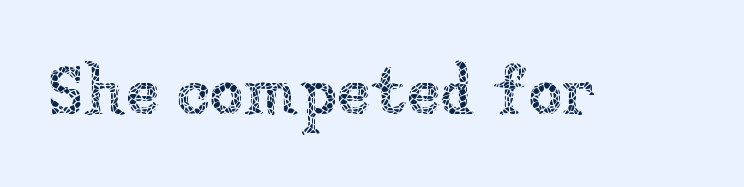
The image shows 69 px thin type, upright; set normal letter spacing, not underlined; low stroke contrast and a medium x-height.
